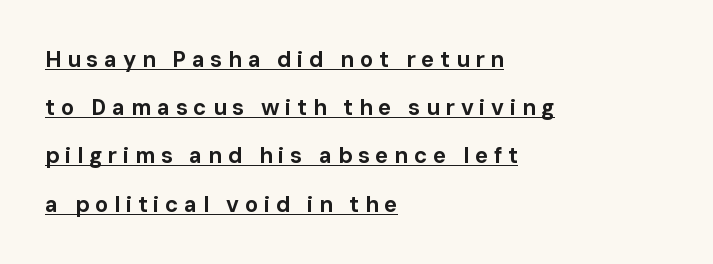
Compared with typical body copy, the letter spacing here is much looser. Do the letters lean? They stand straight. Caption: bold face, heavy strokes. Caption: multi-line text, flush left, ragged right. Is there an underline? Yes — a line sits under the letters.
